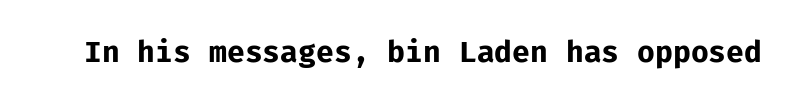
The image shows 29 px bold sans-serif type, upright; set normal letter spacing, not underlined; low stroke contrast and a medium x-height.
